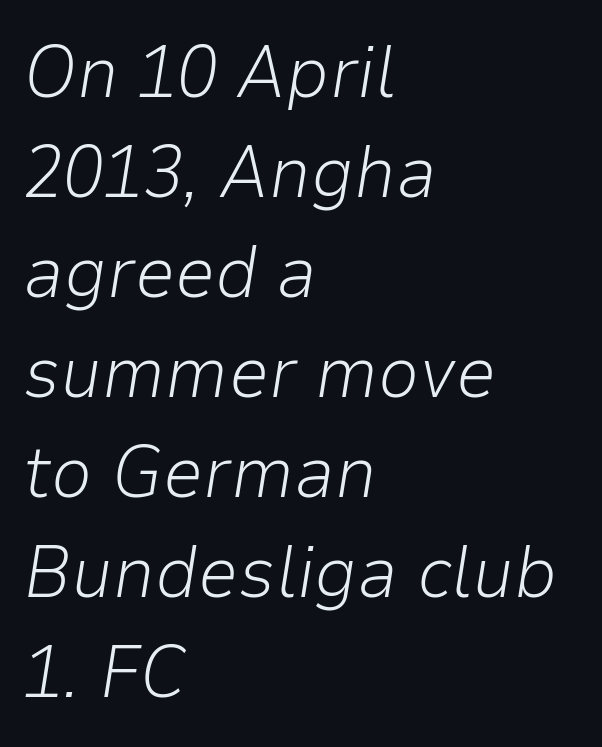
{"italic": "yes", "lean": "right", "slant_degrees": 9, "bold": "no", "weight": "light", "width": "normal", "stroke_contrast": "low", "x_height": "medium", "monospaced": "no", "underline": "no", "align": "left", "line_spacing": "normal", "line_spacing_ratio": 1.37, "letter_spacing": "normal", "letter_spacing_em": 0.0, "glyph_px": 73}
